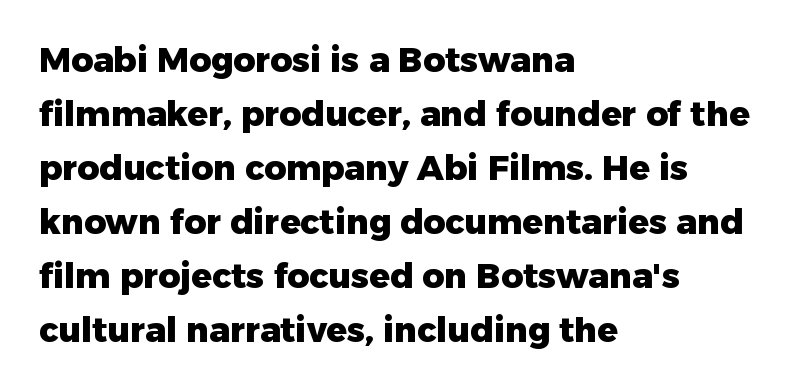
Each word holds together tightly as a unit, with standard inter-letter gaps. Left-aligned paragraph, ragged on the right. Students, this is bold: see how much ink each stroke carries. Descenders are the only things crossing below the line. Look at the bottom of the vertical strokes: they stop flat, with no serifs. The rows are spaced the way most documents space them.
